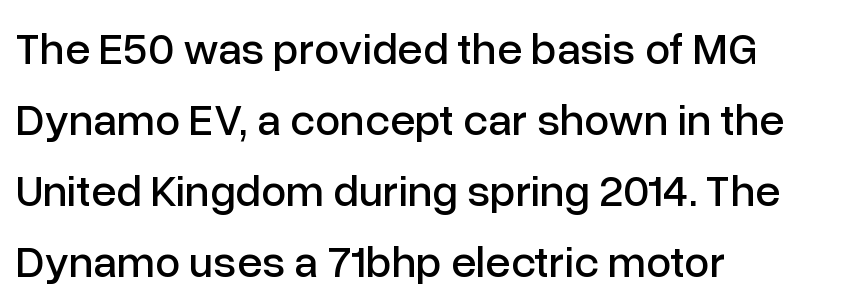
Q: Is the text italic (slanted)? A: No, it is upright.
Q: Is the typeface a serif or a sans-serif typeface? A: Sans-serif.
Q: Is the text underlined? A: No.
Q: How is the paragraph aligned? A: Left-aligned.
Q: Is the spacing between letters normal or unusually wide? A: Normal.
Q: Is the spacing between lines tight, normal or loose? A: Normal.
Q: Width (condensed, normal, or wide)? A: Normal.
Q: Stroke contrast? A: Low.
Q: x-height? A: Medium.
Q: Monospaced? A: No.
